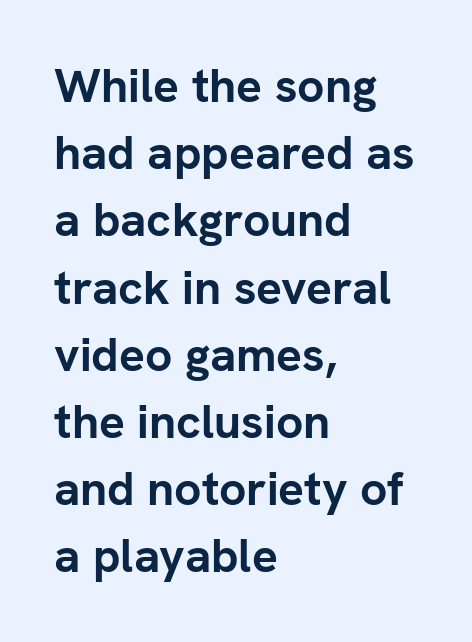
Q: Is the text bold? A: Yes.
Q: Is the text italic (slanted)? A: No, it is upright.
Q: Is the typeface a serif or a sans-serif typeface? A: Sans-serif.
Q: Is the text underlined? A: No.
Q: How is the paragraph aligned? A: Left-aligned.
Q: Is the spacing between letters normal or unusually wide? A: Normal.
Q: Is the spacing between lines tight, normal or loose? A: Normal.
Q: Width (condensed, normal, or wide)? A: Normal.
Q: Stroke contrast? A: Low.
Q: x-height? A: Medium.
Q: Monospaced? A: No.
